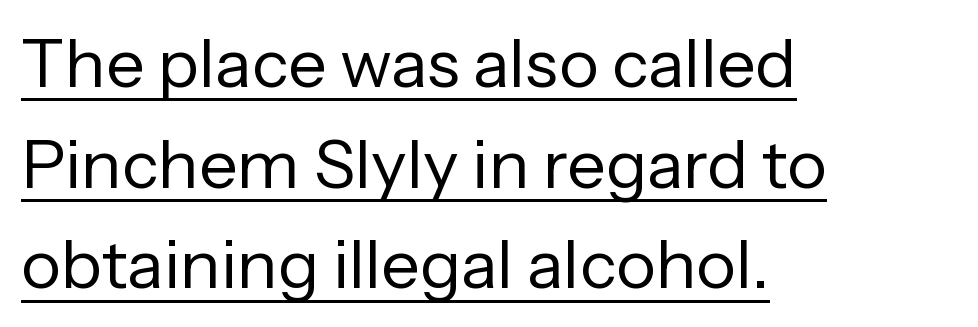
The image shows 68 px regular-weight sans-serif type, upright; set left-aligned, normal line spacing (1.48x), normal letter spacing, underlined; low stroke contrast and a medium x-height.
